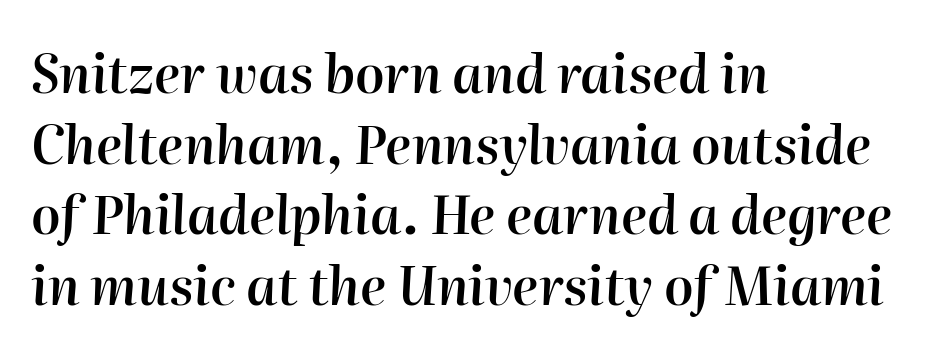
Q: Is the text bold? A: Semi-bold.
Q: Is the text italic (slanted)? A: Yes, it leans right by about 2 degrees.
Q: Is the text underlined? A: No.
Q: How is the paragraph aligned? A: Left-aligned.
Q: Is the spacing between letters normal or unusually wide? A: Normal.
Q: Is the spacing between lines tight, normal or loose? A: Normal.
Q: Width (condensed, normal, or wide)? A: Normal.
Q: Stroke contrast? A: High.
Q: x-height? A: Medium.
Q: Monospaced? A: No.
